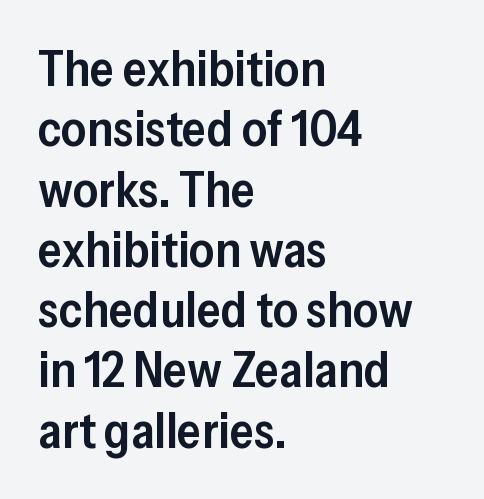
The image shows 49 px semibold sans-serif type, upright; set left-aligned, line spacing 1.23x, normal letter spacing, not underlined; low stroke contrast and a medium x-height.
